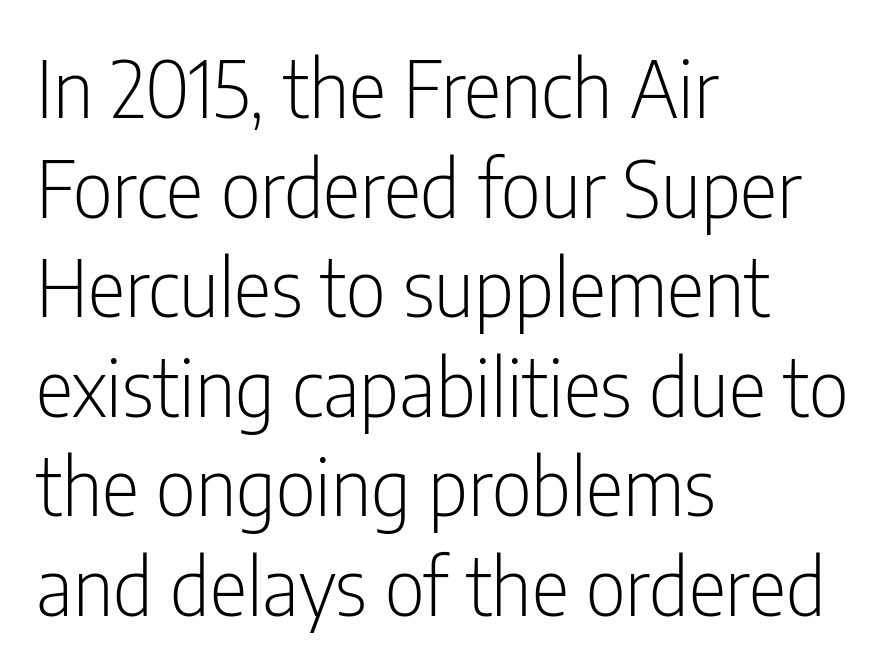
{"serif": "no", "italic": "no", "bold": "no", "weight": "light", "width": "condensed", "stroke_contrast": "low", "x_height": "medium", "monospaced": "no", "underline": "no", "align": "left", "line_spacing": "normal", "line_spacing_ratio": 1.26, "letter_spacing": "normal", "letter_spacing_em": 0.0, "glyph_px": 79}
